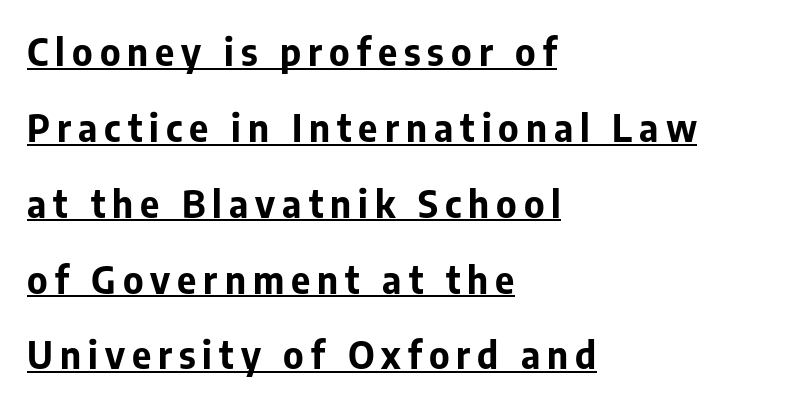
The image shows 37 px bold sans-serif type, upright; set left-aligned, loose line spacing (2.05x), underlined; low stroke contrast and a medium x-height.
